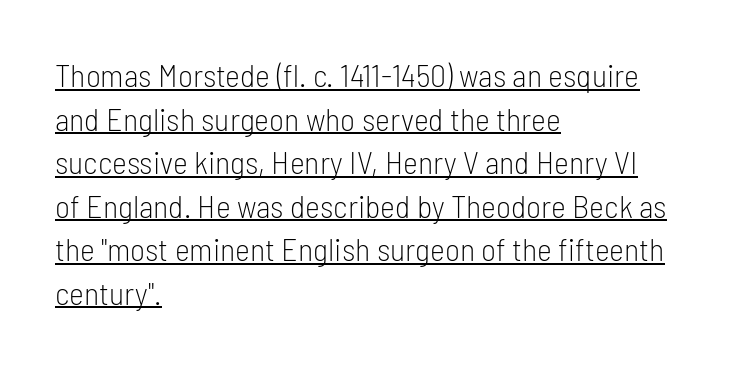
The image shows 32 px light, condensed sans-serif type, upright; set left-aligned, normal line spacing (1.36x), normal letter spacing, underlined; low stroke contrast and a medium x-height.
